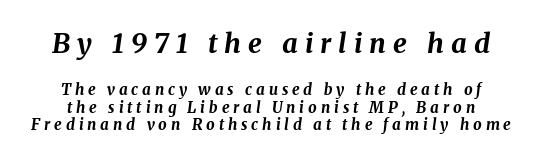
Two sizes are in play, and the larger belongs to the first block. What stands out about the letter spacing? Its width — letters are far apart. The glyphs look as if they've been sheared to an angle. The glyphs are unaccompanied by any horizontal stroke below them. The strokes are fattened all the way to bold.
